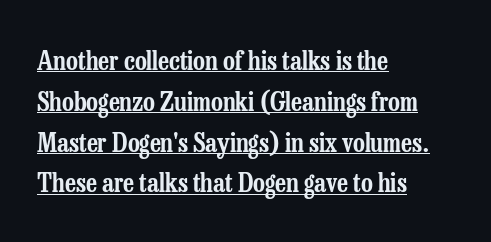
Q: Is the text italic (slanted)? A: No, it is upright.
Q: Is the text underlined? A: Yes.
Q: How is the paragraph aligned? A: Left-aligned.
Q: Is the spacing between letters normal or unusually wide? A: Normal.
Q: Is the spacing between lines tight, normal or loose? A: Normal.
